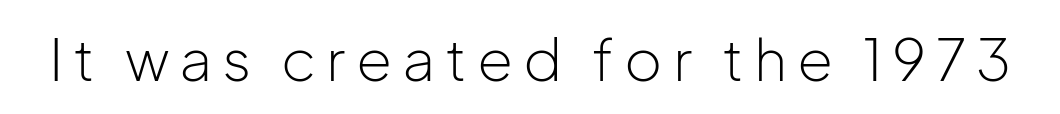
Q: Is the text bold? A: No.
Q: Is the text italic (slanted)? A: No, it is upright.
Q: Is the typeface a serif or a sans-serif typeface? A: Sans-serif.
Q: Is the text underlined? A: No.
Q: Width (condensed, normal, or wide)? A: Normal.
Q: Stroke contrast? A: Low.
Q: x-height? A: Medium.
Q: Monospaced? A: No.
